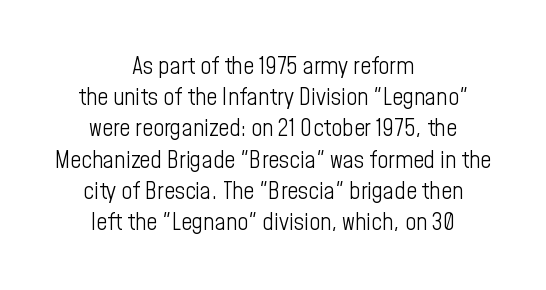
Q: Is the text bold? A: No.
Q: Is the text italic (slanted)? A: No, it is upright.
Q: Is the text underlined? A: No.
Q: How is the paragraph aligned? A: Centered.
Q: Is the spacing between letters normal or unusually wide? A: Normal.
Q: Is the spacing between lines tight, normal or loose? A: Normal.
